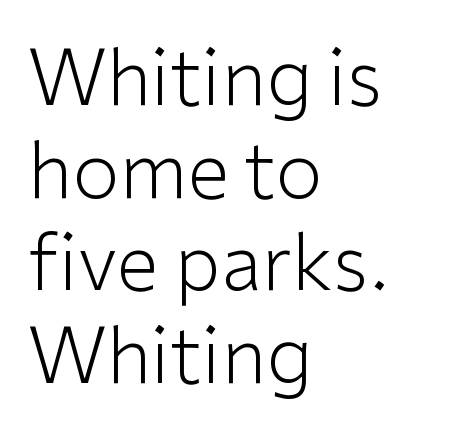
{"serif": "no", "italic": "no", "bold": "no", "weight": "light", "width": "normal", "stroke_contrast": "low", "x_height": "medium", "monospaced": "no", "underline": "no", "align": "left", "line_spacing_ratio": 1.22, "letter_spacing": "normal", "letter_spacing_em": 0.0, "glyph_px": 76}
